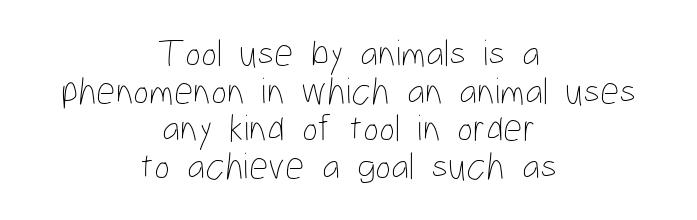
Italic? Not at all — the glyphs are vertical. Whoever set this chose condensed vertical rhythm over breathing room. A typesetter would call this proportional, since set widths differ per character. The line texture is even and compact thanks to regular tracking. Quick note: underline off. Visually the block forms a symmetrical silhouette, jagged on both flanks.
